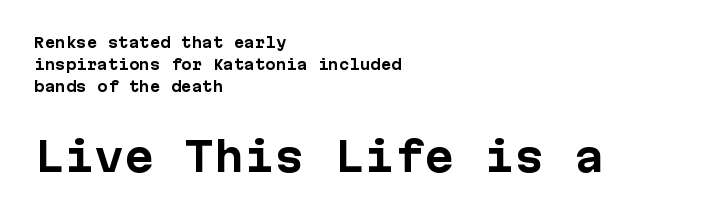
Q: Is the text bold? A: Yes.
Q: Is the text italic (slanted)? A: No, it is upright.
Q: Is the typeface a serif or a sans-serif typeface? A: Sans-serif.
Q: Is the text underlined? A: No.
Q: How is the paragraph aligned? A: Left-aligned.
Q: Is the spacing between letters normal or unusually wide? A: Normal.
Q: Is the spacing between lines tight, normal or loose? A: Normal.
Q: Which block of text is set in a larger size, the first (top) or the second (bottom)? A: The second (bottom) one.
Q: Width (condensed, normal, or wide)? A: Normal.
Q: Stroke contrast? A: Low.
Q: x-height? A: Medium.
Q: Monospaced? A: Yes.
